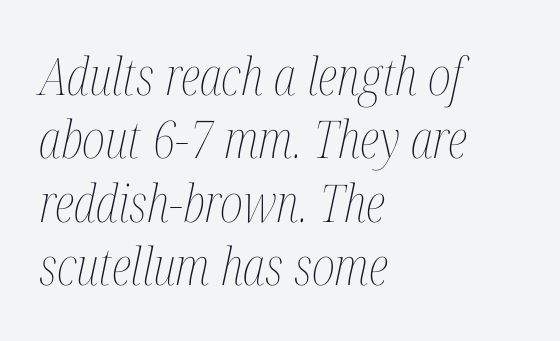
The image shows 52 px thin, condensed type, italic (leaning right); set left-aligned, line spacing 1.22x, normal letter spacing, not underlined; medium stroke contrast and a medium x-height.
